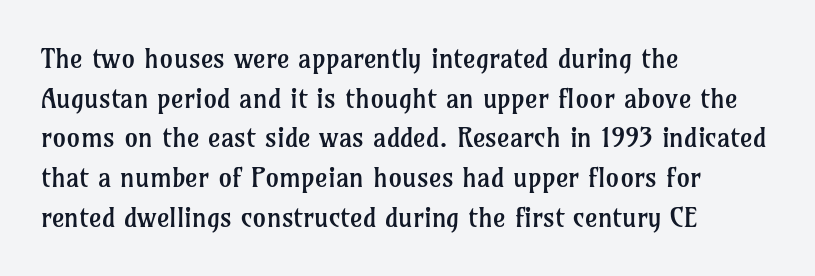
The image shows 27 px text type, upright; set left-aligned, normal line spacing (1.47x), normal letter spacing, not underlined.
